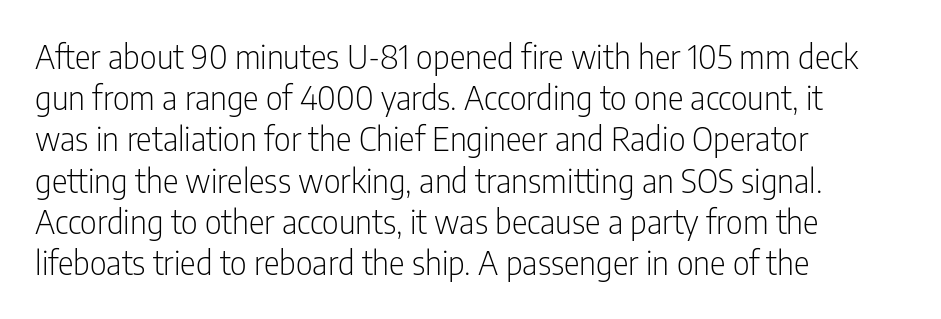
Q: Is the text bold? A: No.
Q: Is the text italic (slanted)? A: No, it is upright.
Q: Is the typeface a serif or a sans-serif typeface? A: Sans-serif.
Q: Is the text underlined? A: No.
Q: How is the paragraph aligned? A: Left-aligned.
Q: Is the spacing between letters normal or unusually wide? A: Normal.
Q: Is the spacing between lines tight, normal or loose? A: Normal.
Q: Width (condensed, normal, or wide)? A: Condensed.
Q: Stroke contrast? A: Low.
Q: x-height? A: Medium.
Q: Monospaced? A: No.
